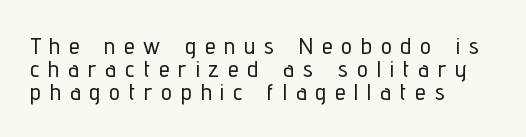
Nobody drew a line under any word here. Rows of type sit shoulder to shoulder in the vertical direction. Here the glyphs are tracked loosely, breaking word shapes into spaced letters. Visually the block forms a straight wall on the left and a jagged coastline on the right.
